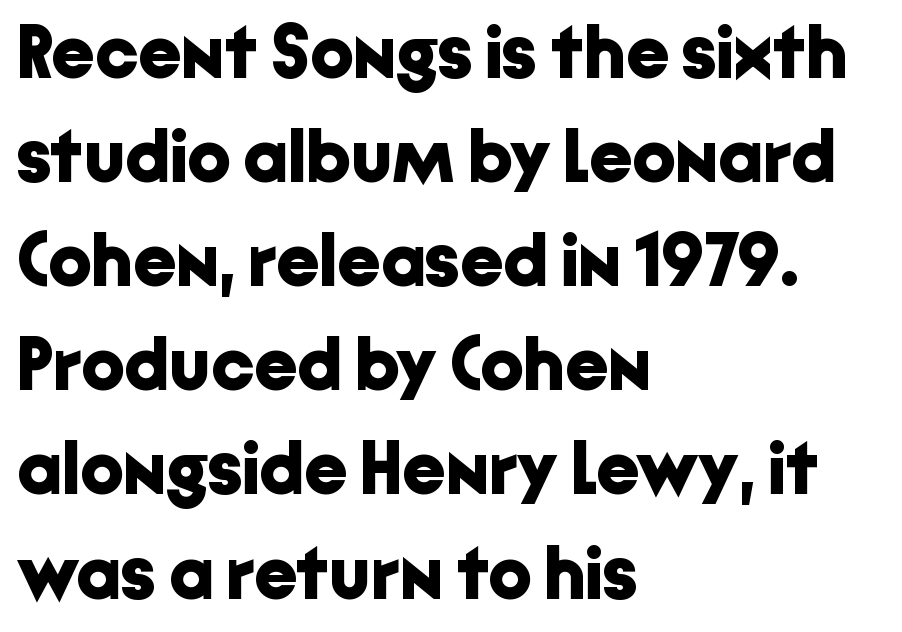
Q: Is the text bold? A: Yes.
Q: Is the text italic (slanted)? A: No, it is upright.
Q: Is the typeface a serif or a sans-serif typeface? A: Sans-serif.
Q: Is the text underlined? A: No.
Q: How is the paragraph aligned? A: Left-aligned.
Q: Is the spacing between letters normal or unusually wide? A: Normal.
Q: Is the spacing between lines tight, normal or loose? A: Normal.
Q: Width (condensed, normal, or wide)? A: Normal.
Q: Stroke contrast? A: Low.
Q: x-height? A: Medium.
Q: Monospaced? A: No.
